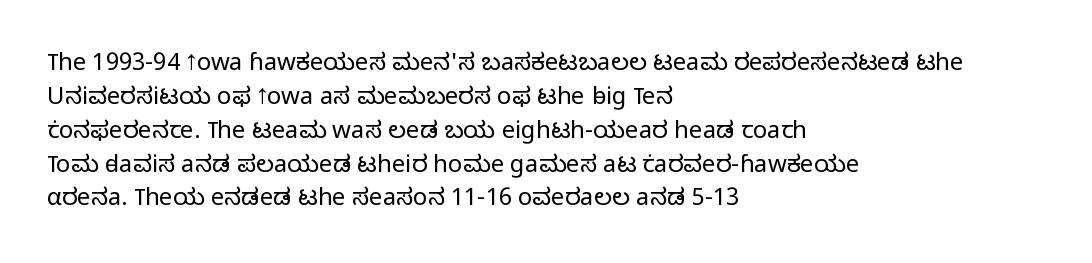
Q: Is the text bold? A: No.
Q: Is the text italic (slanted)? A: No, it is upright.
Q: Is the text underlined? A: No.
Q: How is the paragraph aligned? A: Left-aligned.
Q: Is the spacing between letters normal or unusually wide? A: Normal.
Q: Is the spacing between lines tight, normal or loose? A: Normal.
